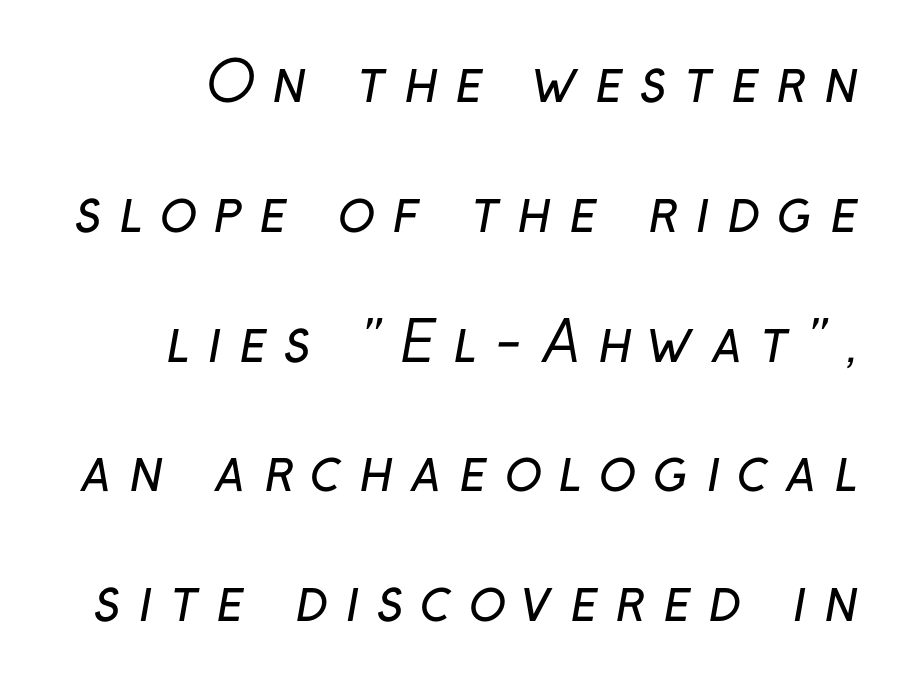
The image shows 55 px regular-weight sans-serif type; set loose line spacing (2.36x), unusually wide letter spacing (+0.31 em), not underlined; low stroke contrast and a medium x-height.
